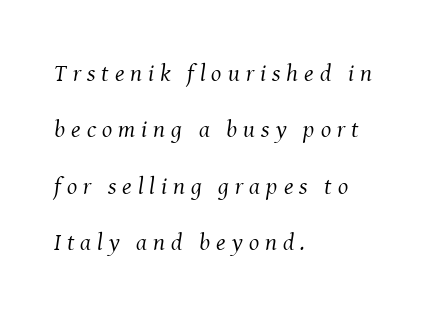
Q: Is the text bold? A: No.
Q: Is the text italic (slanted)? A: Yes, it leans right by about 8 degrees.
Q: Is the text underlined? A: No.
Q: How is the paragraph aligned? A: Left-aligned.
Q: Is the spacing between letters normal or unusually wide? A: Unusually wide.
Q: Is the spacing between lines tight, normal or loose? A: Loose.
